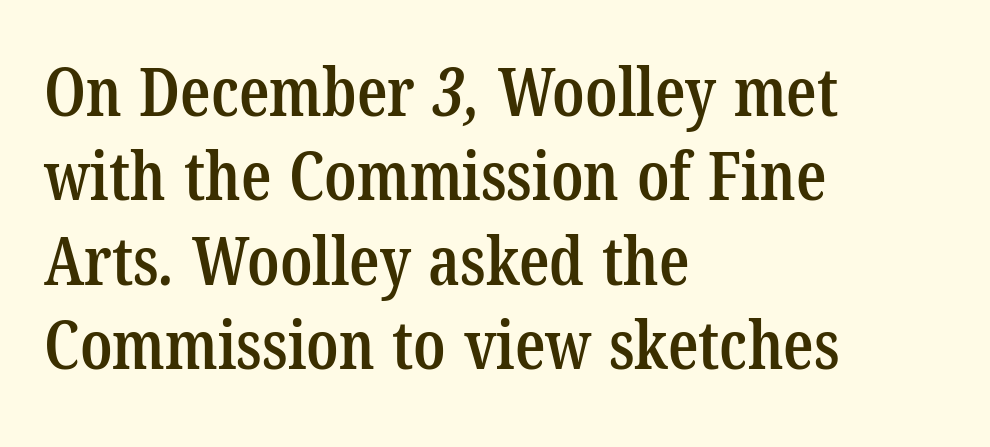
The image shows 67 px semibold, condensed serif type; set left-aligned, normal line spacing (1.26x), normal letter spacing, not underlined; low stroke contrast and a medium x-height.
